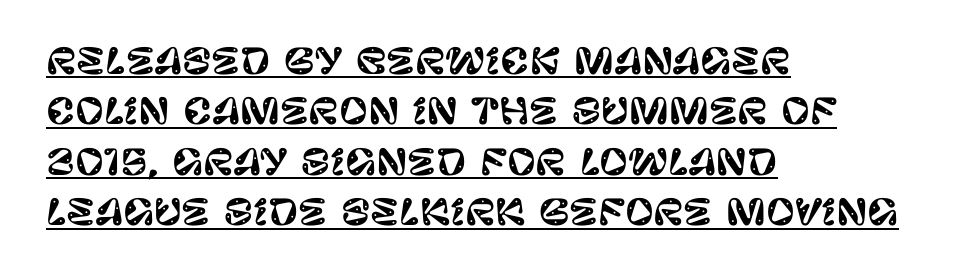
The image shows 35 px sans-serif type; set left-aligned, normal line spacing (1.44x), normal letter spacing, underlined; low stroke contrast and a large x-height.
